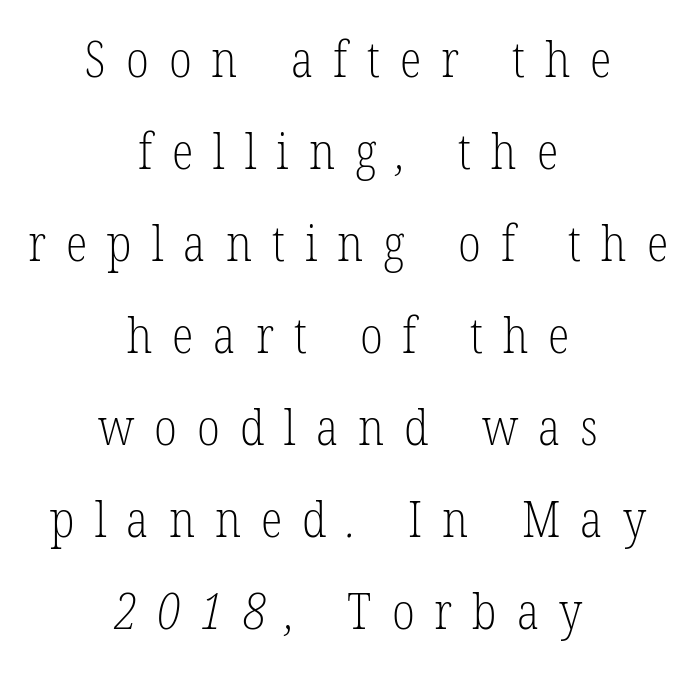
The image shows 50 px light, condensed serif type; set centered, line spacing 1.84x, unusually wide letter spacing (+0.4 em), not underlined; low stroke contrast and a medium x-height.
